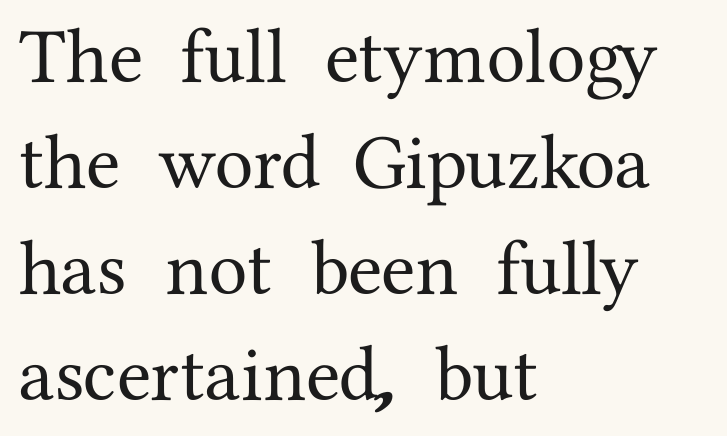
The characters display serif detailing at their extremities. The letterforms sit shoulder to shoulder at normal distance. The face used here is proportionally spaced, like ordinary book or web type. Typeset ragged right — the left edge is the straight one. The letters stand straight up with perfectly vertical stems. The line-height multiplier appears to be the usual default.
